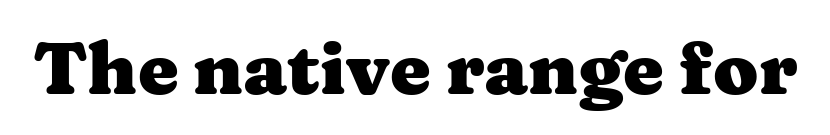
Bare-footed words on every line. Unlike a clean sans, this face finishes its strokes with serifs. The letters advance in unequal steps, a hallmark of proportional type. Rendered with straight, roman letterforms. As a designer I'd log this as weight 700, bold. Observe the ordinary spacing: letters are neighbours, not strangers.
